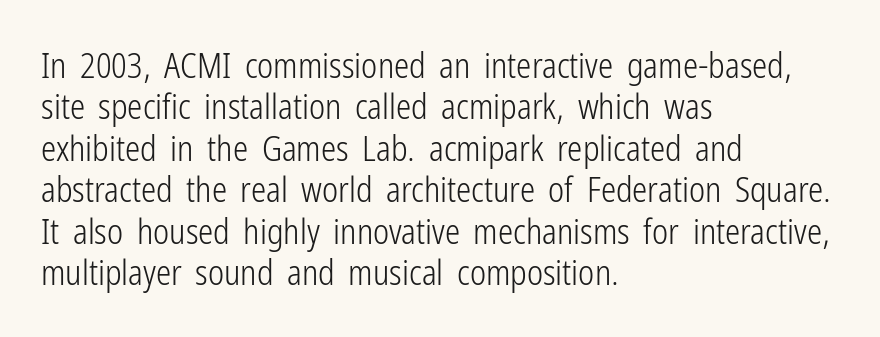
The image shows 34 px light, condensed sans-serif type, upright; set left-aligned, line spacing 1.22x, normal letter spacing, not underlined; low stroke contrast and a medium x-height.
